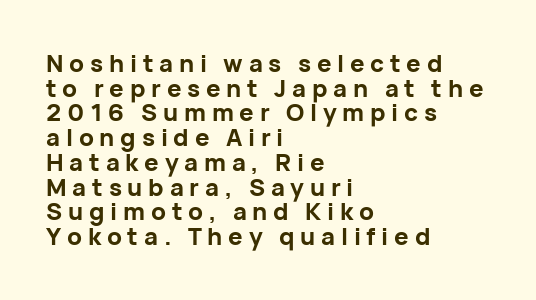
Q: Is the text bold? A: Yes.
Q: Is the text italic (slanted)? A: No, it is upright.
Q: Is the text underlined? A: No.
Q: How is the paragraph aligned? A: Left-aligned.
Q: Is the spacing between letters normal or unusually wide? A: Unusually wide.
Q: Is the spacing between lines tight, normal or loose? A: Tight.
